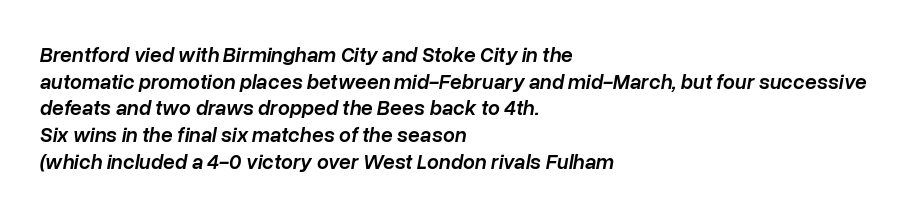
The image shows 21 px text type, italic (leaning right); set left-aligned, normal line spacing (1.27x), normal letter spacing, not underlined.
